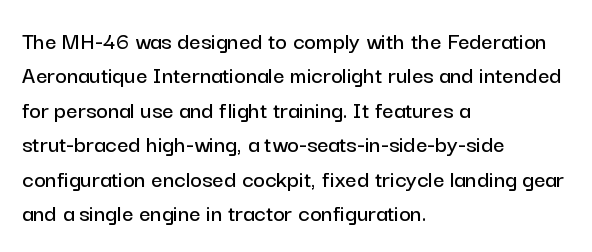
Q: Is the text italic (slanted)? A: No, it is upright.
Q: Is the text underlined? A: No.
Q: How is the paragraph aligned? A: Left-aligned.
Q: Is the spacing between letters normal or unusually wide? A: Normal.
Q: Is the spacing between lines tight, normal or loose? A: Normal.
